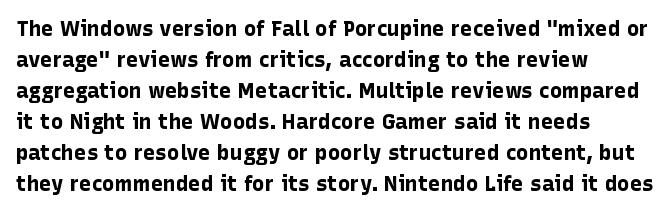
These lines keep a tight, regular rhythm from letter to letter. The typesetting leans heavy: a genuine bold. Line beginnings align vertically; line endings do not. If you drew a line through each stem, it would be perfectly vertical. Letters rest on an invisible, unmarked baseline.
